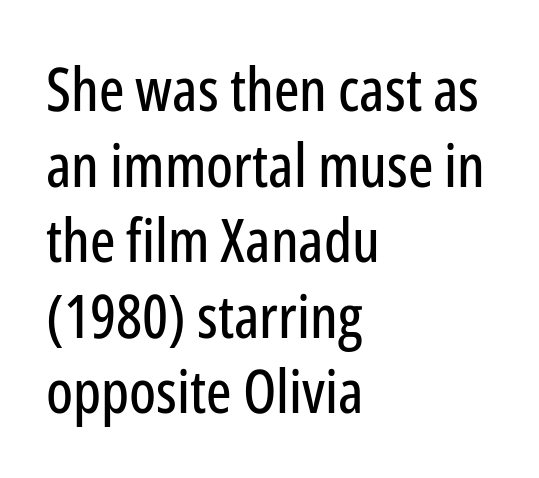
Is this a fixed-width face? No — the glyphs have proportional, varying widths. This rendering uses left alignment, leaving the right contour irregular. Each word holds together tightly as a unit, with standard inter-letter gaps. The designer went with a sans here, leaving each stem footless. The designer left line spacing at the default. The string is rendered with underlining switched off.
